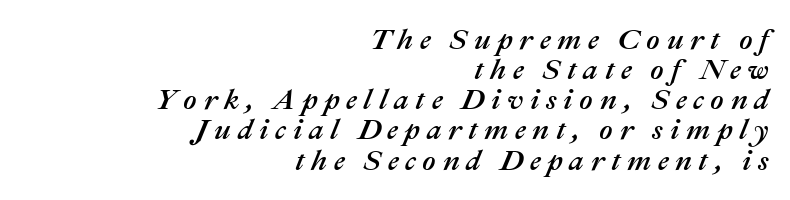
{"italic": "yes", "lean": "right", "slant_degrees": 22, "width": "normal", "stroke_contrast": "medium", "x_height": "medium", "monospaced": "no", "underline": "no", "align": "right", "line_spacing": "tight", "line_spacing_ratio": 1.04, "letter_spacing": "wide", "letter_spacing_em": 0.23, "glyph_px": 29}
